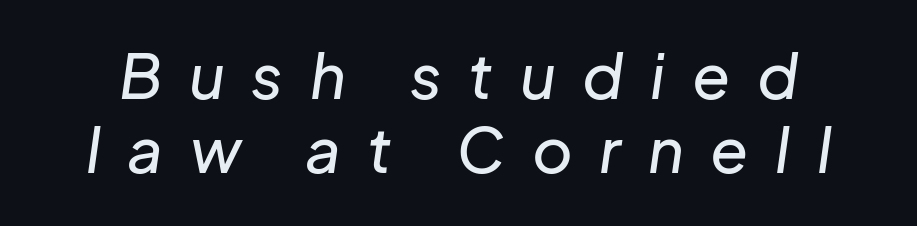
{"italic": "yes", "lean": "right", "slant_degrees": 8, "width": "normal", "stroke_contrast": "low", "x_height": "medium", "monospaced": "no", "underline": "no", "line_spacing_ratio": 1.19, "letter_spacing": "wide", "letter_spacing_em": 0.43, "glyph_px": 62}
